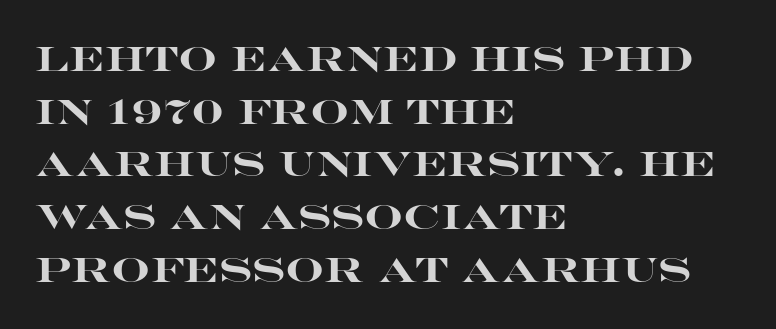
This rendering uses left alignment, leaving the right contour irregular. Nothing unusual about the tracking: characters are spaced as the font intends. Looks like regular typesetting: each glyph gets only the width it needs. Evenly set lines give the paragraph a standard silhouette. The letters stand straight up with perfectly vertical stems.
